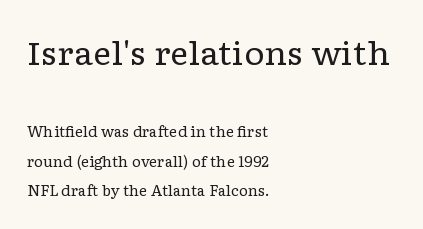
Characters remain perfectly vertical along every line. Airy leading. Look at the bottom of the vertical strokes: they flare into serifs here. Of the two passages, the one on top uses the larger point size. The paragraph has a hard left edge and a soft right edge.
